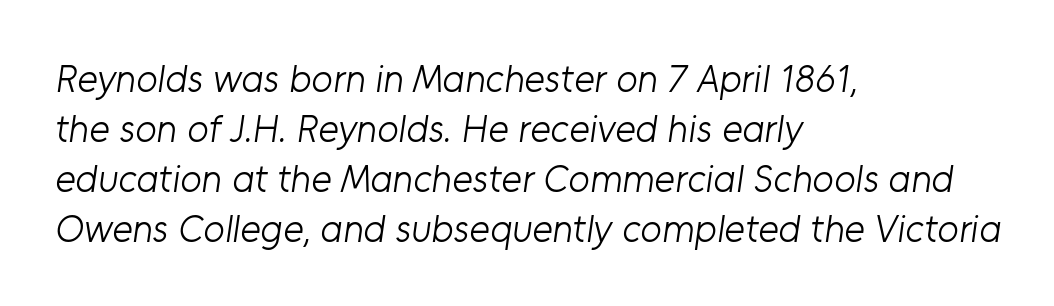
The image shows 39 px light sans-serif type; set left-aligned, normal line spacing (1.28x), normal letter spacing, not underlined; low stroke contrast and a medium x-height.
